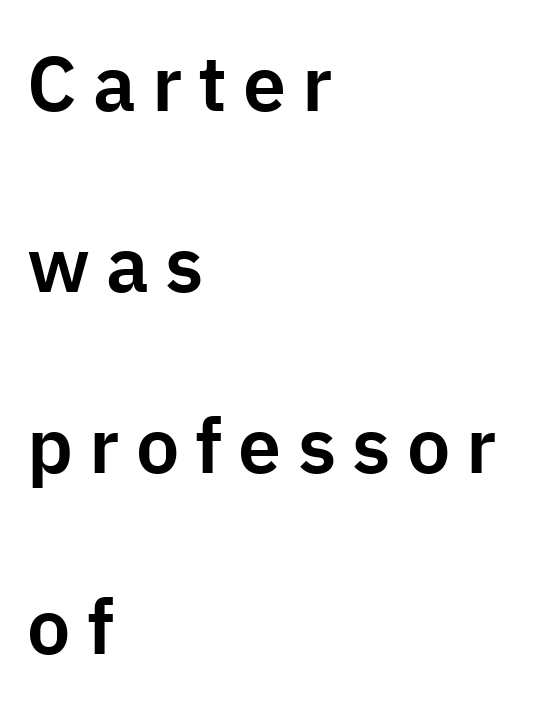
{"serif": "no", "italic": "no", "width": "normal", "stroke_contrast": "low", "x_height": "medium", "monospaced": "no", "underline": "no", "align": "left", "line_spacing": "loose", "line_spacing_ratio": 2.35, "letter_spacing": "wide", "letter_spacing_em": 0.21, "glyph_px": 77}
